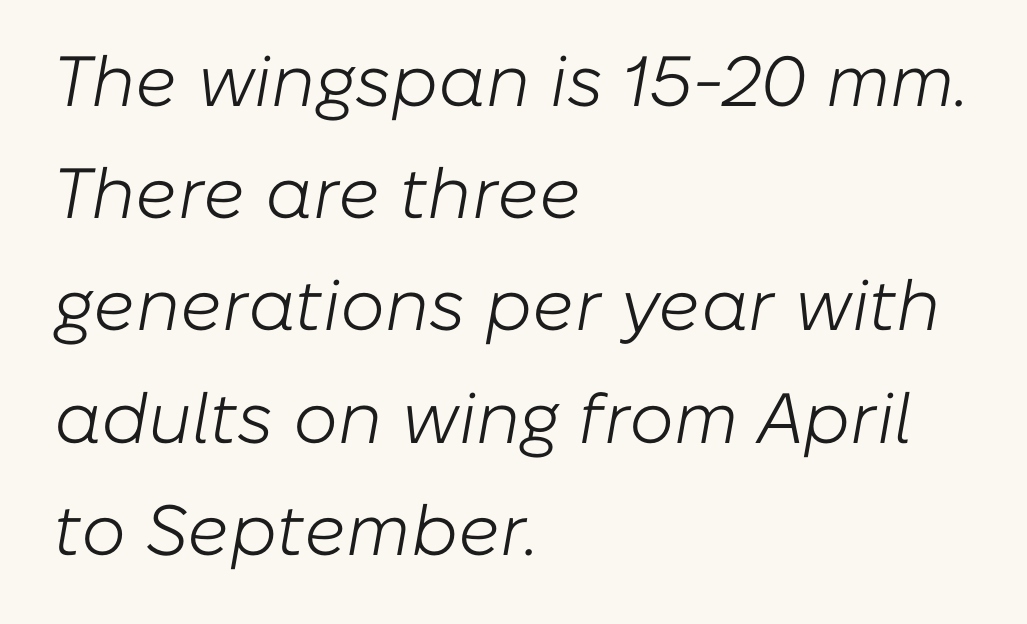
{"italic": "yes", "lean": "right", "slant_degrees": 10, "bold": "no", "weight": "light", "width": "normal", "stroke_contrast": "low", "x_height": "medium", "monospaced": "no", "underline": "no", "align": "left", "line_spacing": "normal", "line_spacing_ratio": 1.58, "letter_spacing": "normal", "letter_spacing_em": 0.0, "glyph_px": 71}
